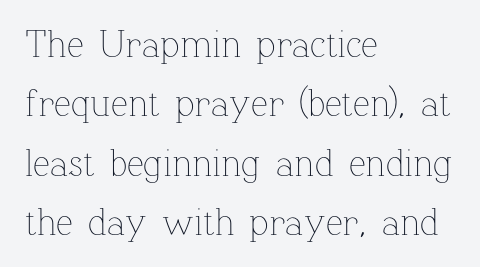
This is roman type, the default non-slanted kind. The passage shown is typed in a proportional face where columns would drift. The designer left line spacing at the default. The lines in this sample share a left origin and differ only in where they stop.
